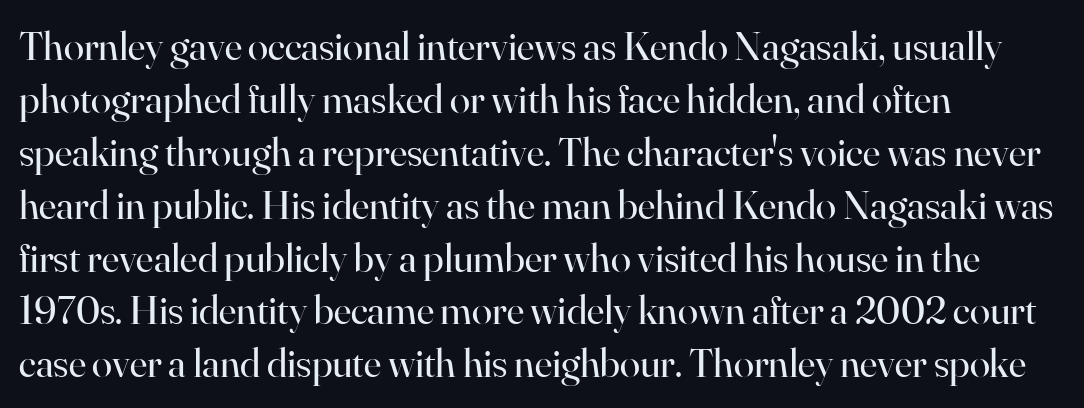
The image shows 41 px regular-weight serif type, upright; set left-aligned, normal line spacing (1.29x), normal letter spacing, not underlined; high stroke contrast and a small x-height.
